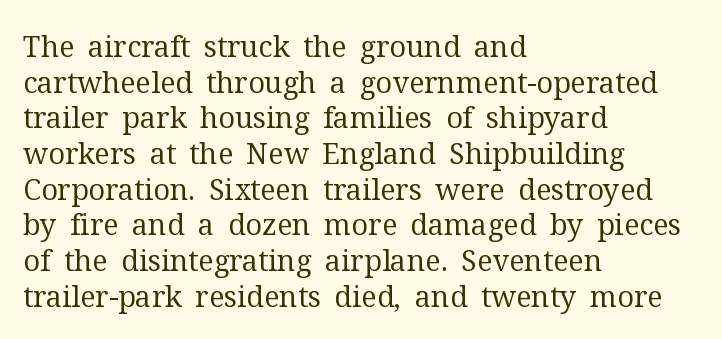
{"serif": "yes", "italic": "no", "bold": "no", "weight": "regular", "width": "normal", "stroke_contrast": "medium", "x_height": "medium", "monospaced": "no", "underline": "no", "align": "left", "line_spacing_ratio": 1.23, "letter_spacing": "normal", "letter_spacing_em": 0.0, "glyph_px": 29}
